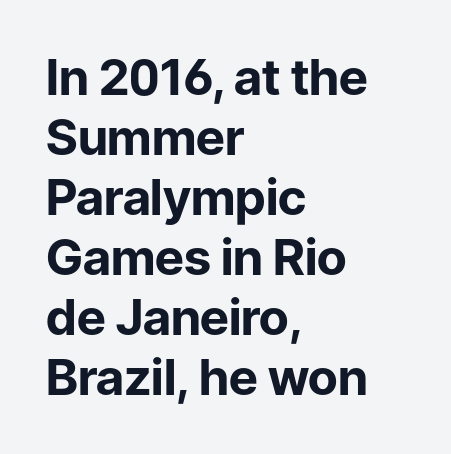
{"serif": "no", "italic": "no", "bold": "yes", "weight": "bold", "width": "normal", "stroke_contrast": "low", "x_height": "medium", "monospaced": "no", "underline": "no", "align": "left", "line_spacing_ratio": 1.2, "letter_spacing": "normal", "letter_spacing_em": 0.0, "glyph_px": 50}
